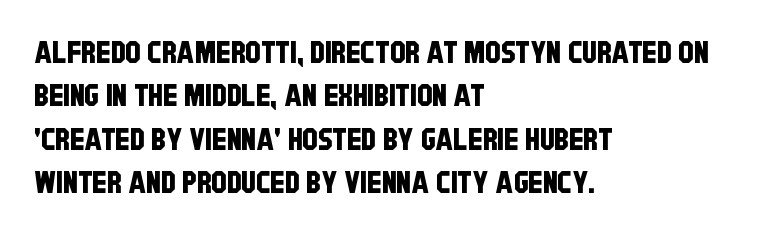
The face used here is a sans, in the tradition of grotesques and geometrics. A normal amount of white space separates one row of letters from the next. The specimen omits any rule beneath the text block's lines. The rendering keeps characters at their native spacing.
